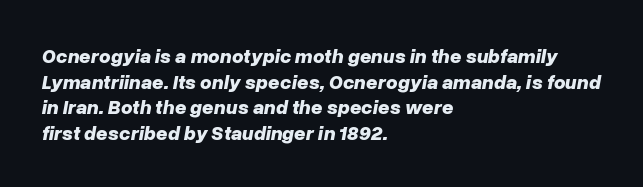
The image shows 20 px bold type, italic (leaning right); set left-aligned, normal line spacing (1.28x), normal letter spacing, not underlined.
